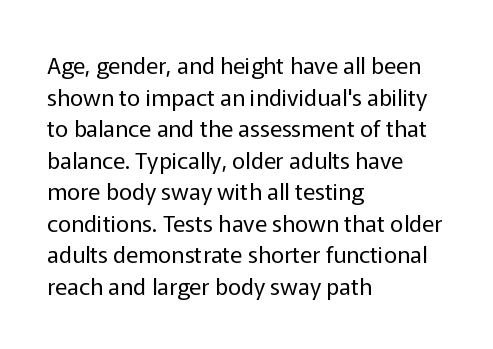
{"italic": "no", "bold": "no", "underline": "no", "align": "left", "line_spacing": "normal", "line_spacing_ratio": 1.37, "letter_spacing": "normal", "letter_spacing_em": 0.0, "glyph_px": 23}
